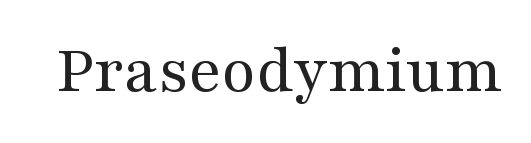
This sample has the flowing, uneven cadence of proportional lettering. The lettering holds an erect, upright posture throughout. Type without underlining. Weight class: somewhere from thin through regular. Nobody touched the tracking dial on this one.
